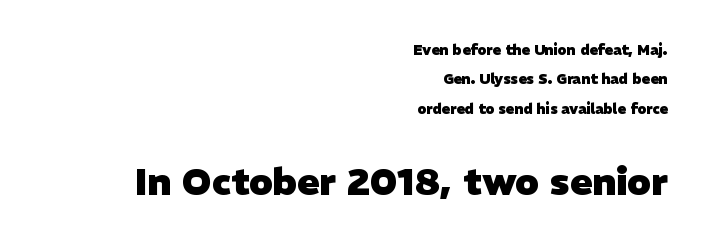
Each new line begins a long way beneath the previous one. The lower block of text is set noticeably larger than the block above it. This rendering features lettering with no underline. Set as a true bold cut, around the 700 mark.
